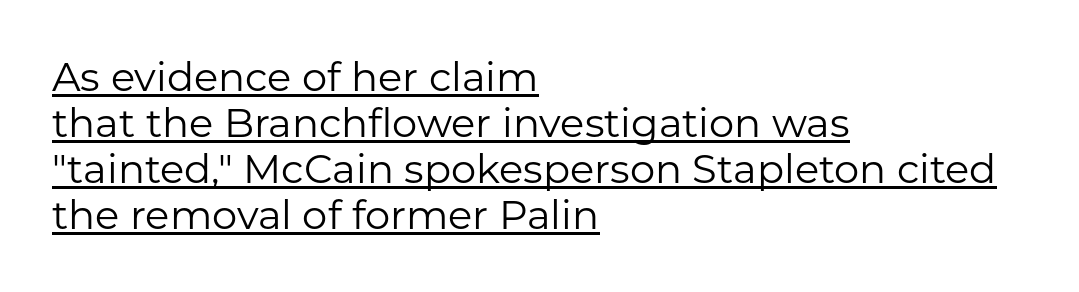
{"serif": "no", "italic": "no", "bold": "no", "weight": "regular", "width": "normal", "stroke_contrast": "low", "x_height": "medium", "monospaced": "no", "underline": "yes", "align": "left", "line_spacing": "tight", "line_spacing_ratio": 1.15, "letter_spacing": "normal", "letter_spacing_em": 0.0, "glyph_px": 40}
